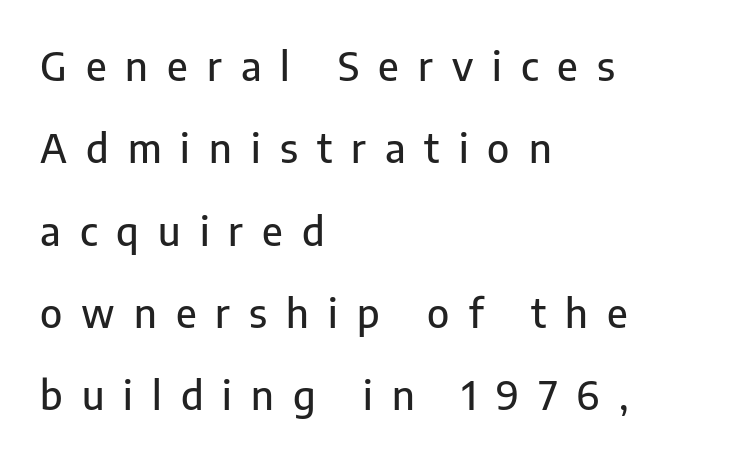
Q: Is the text italic (slanted)? A: No, it is upright.
Q: Is the typeface a serif or a sans-serif typeface? A: Sans-serif.
Q: Is the text underlined? A: No.
Q: How is the paragraph aligned? A: Left-aligned.
Q: Is the spacing between letters normal or unusually wide? A: Unusually wide.
Q: Is the spacing between lines tight, normal or loose? A: Loose.
Q: Width (condensed, normal, or wide)? A: Normal.
Q: Stroke contrast? A: Low.
Q: x-height? A: Medium.
Q: Monospaced? A: No.
